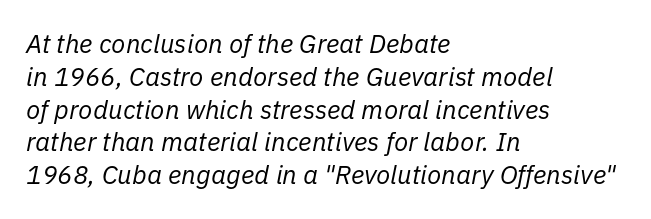
{"italic": "yes", "lean": "right", "slant_degrees": 11, "bold": "no", "underline": "no", "align": "left", "line_spacing": "normal", "line_spacing_ratio": 1.26, "letter_spacing": "normal", "letter_spacing_em": 0.0, "glyph_px": 26}
